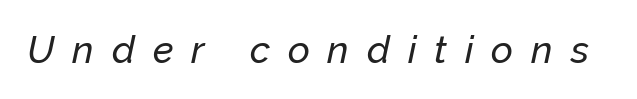
{"italic": "yes", "lean": "right", "slant_degrees": 12, "width": "normal", "stroke_contrast": "low", "x_height": "medium", "monospaced": "no", "underline": "no", "letter_spacing": "wide", "letter_spacing_em": 0.47, "glyph_px": 38}
